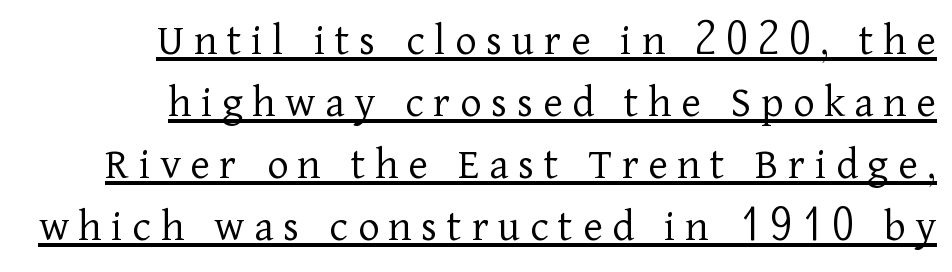
In designer terms, the underline attribute is active on this setting. Is this a heavy cut? Hardly; it is regular or lighter. Character widths vary here, with narrow letters taking less room than wide ones. Line spacing here is normal. Compared with typical body copy, the letter spacing here is much looser. The paragraph shown leans on its right margin.
